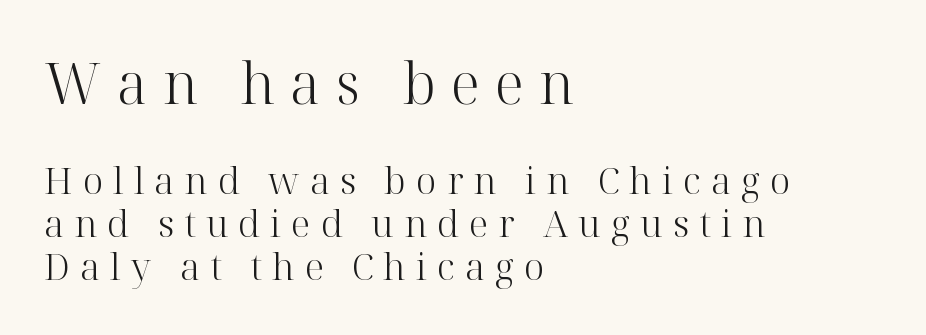
Between one letter and the next there's a generous, obvious gap. The area under the type is left untouched. When letters stand straight like this, we call the style roman or upright. The face used here is seriffed, in the tradition of book romans.
